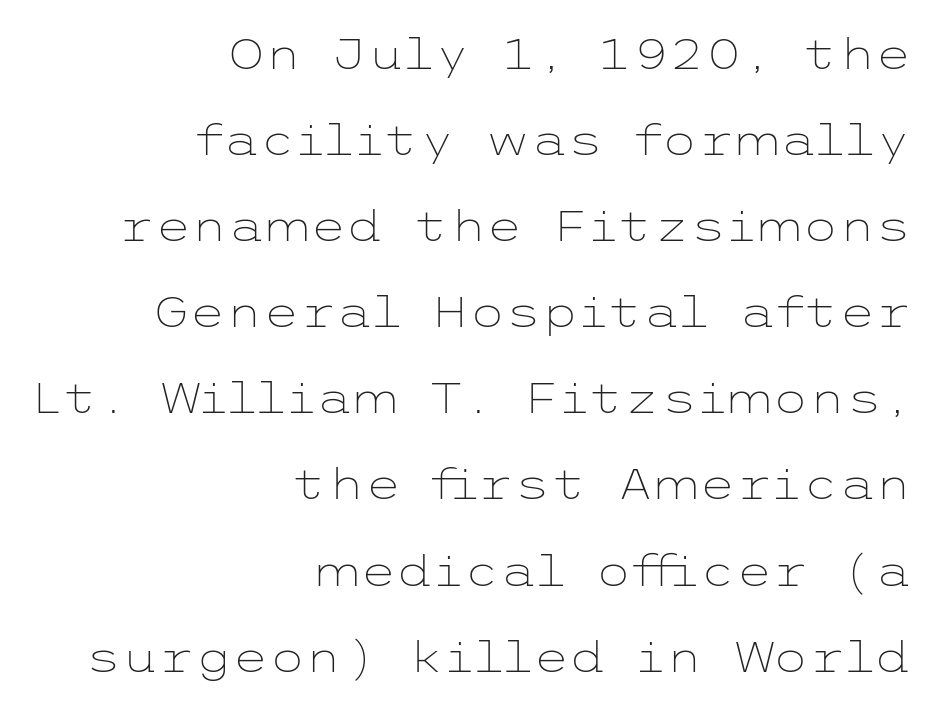
The image shows 42 px light, wide sans-serif type, upright; set right-aligned, loose line spacing (2.05x), normal letter spacing, not underlined; low stroke contrast and a medium x-height.
